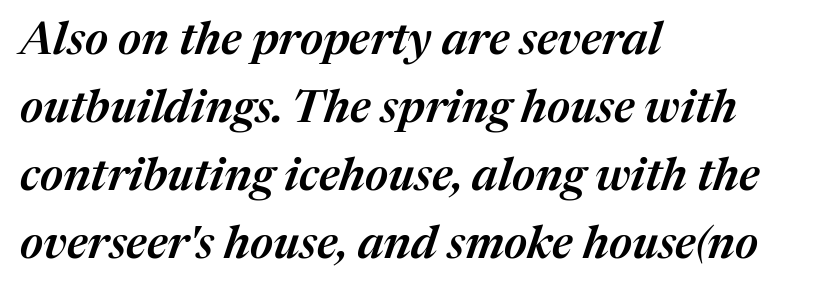
The image shows 46 px semibold type, italic (leaning right); set left-aligned, normal line spacing (1.48x), normal letter spacing, not underlined; medium stroke contrast and a medium x-height.
